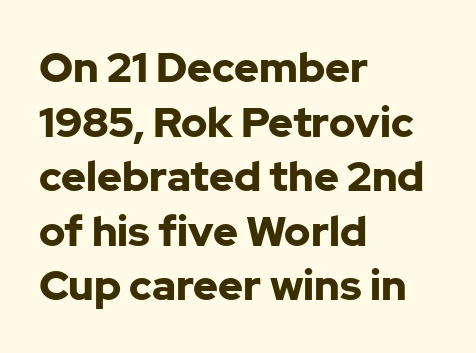
{"serif": "no", "italic": "no", "bold": "yes", "weight": "bold", "width": "normal", "stroke_contrast": "low", "x_height": "medium", "monospaced": "no", "underline": "no", "align": "left", "line_spacing": "normal", "line_spacing_ratio": 1.3, "letter_spacing": "normal", "letter_spacing_em": 0.0, "glyph_px": 42}
